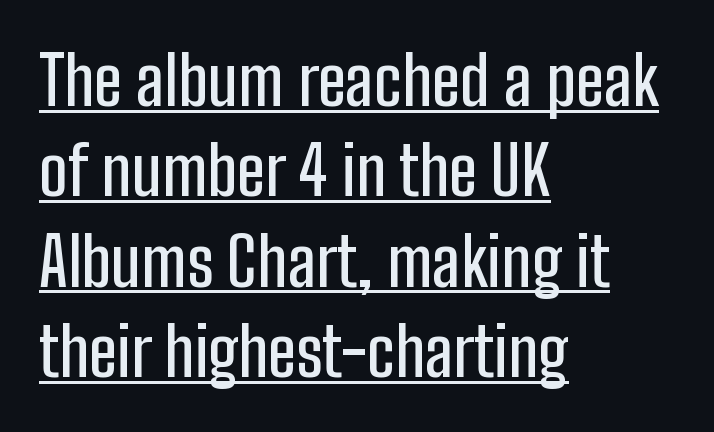
The image shows 68 px condensed sans-serif type, upright; set left-aligned, normal line spacing (1.33x), normal letter spacing, underlined; low stroke contrast and a medium x-height.
